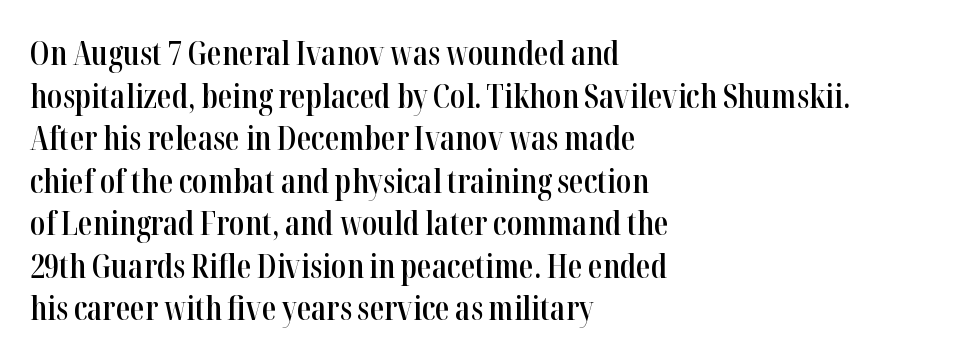
Q: Is the text bold? A: Semi-bold.
Q: Is the text italic (slanted)? A: No, it is upright.
Q: Is the typeface a serif or a sans-serif typeface? A: Serif.
Q: Is the text underlined? A: No.
Q: How is the paragraph aligned? A: Left-aligned.
Q: Is the spacing between letters normal or unusually wide? A: Normal.
Q: Is the spacing between lines tight, normal or loose? A: Normal.
Q: Width (condensed, normal, or wide)? A: Condensed.
Q: Stroke contrast? A: High.
Q: x-height? A: Medium.
Q: Monospaced? A: No.
